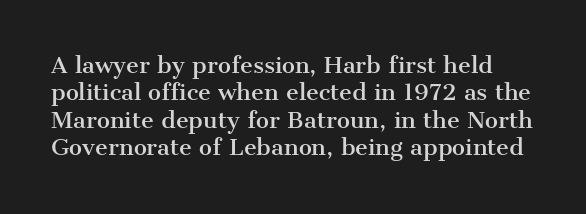
Q: Is the text italic (slanted)? A: No, it is upright.
Q: Is the text underlined? A: No.
Q: Is the spacing between letters normal or unusually wide? A: Normal.
Q: Is the spacing between lines tight, normal or loose? A: Normal.
